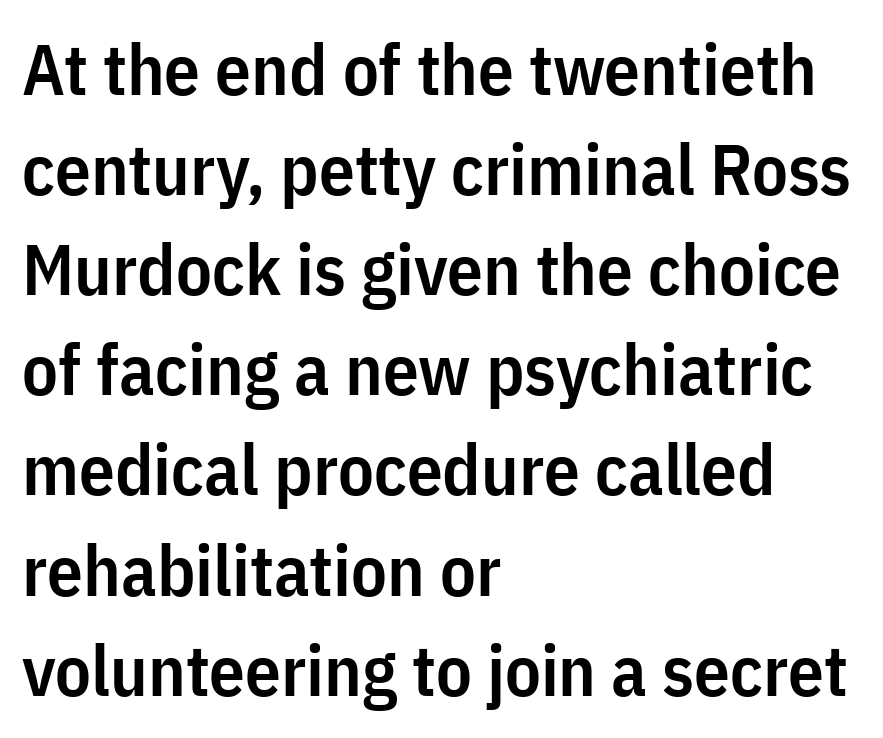
The image shows 71 px semibold, condensed sans-serif type, upright; set left-aligned, normal line spacing (1.41x), normal letter spacing, not underlined; low stroke contrast and a medium x-height.
